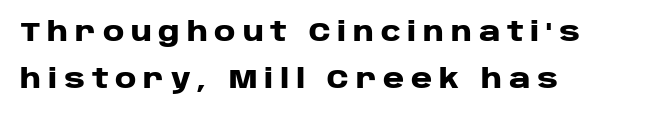
The image shows 26 px bold type, upright; set left-aligned, line spacing 1.8x, unusually wide letter spacing (+0.26 em), not underlined.
